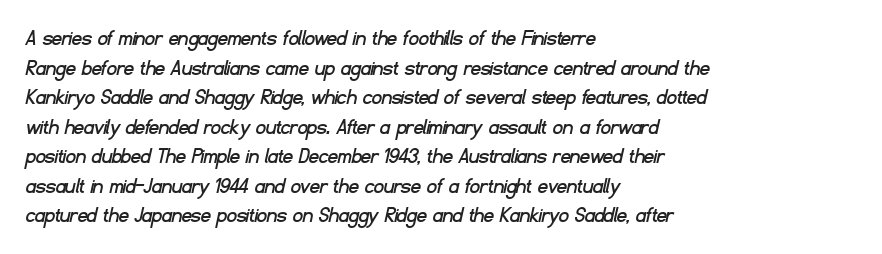
Check under the words: just untouched page. No extra tracking has been applied to these lines. Is the block centered? No — it sits flush against the left margin.
